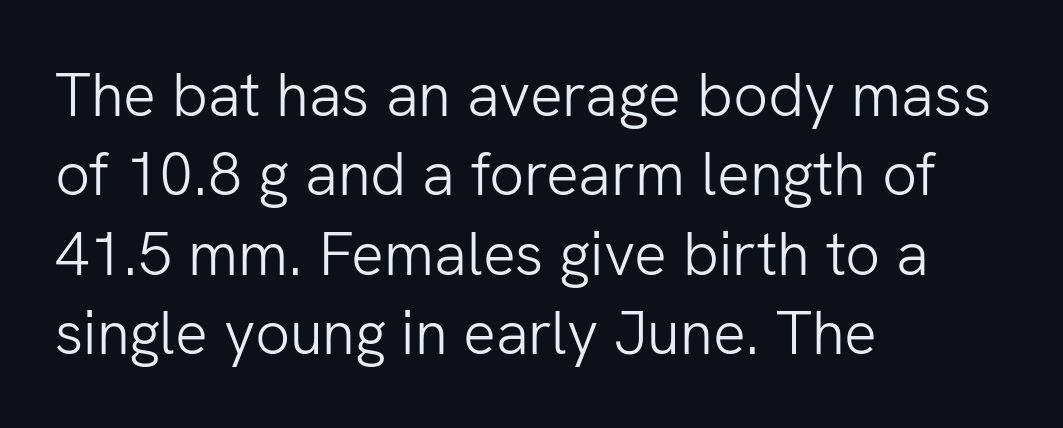
Q: Is the text bold? A: No.
Q: Is the text italic (slanted)? A: No, it is upright.
Q: Is the typeface a serif or a sans-serif typeface? A: Sans-serif.
Q: Is the text underlined? A: No.
Q: How is the paragraph aligned? A: Left-aligned.
Q: Is the spacing between letters normal or unusually wide? A: Normal.
Q: Is the spacing between lines tight, normal or loose? A: Normal.
Q: Width (condensed, normal, or wide)? A: Normal.
Q: Stroke contrast? A: Low.
Q: x-height? A: Medium.
Q: Monospaced? A: No.
